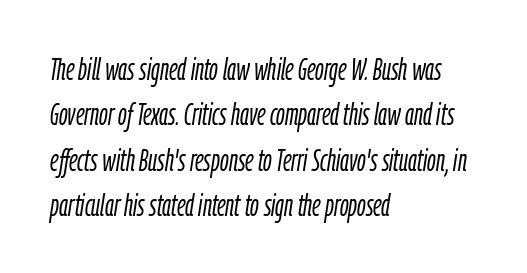
Any mark beneath the type? The region is blank. Horizontally, the lines are justified to the leading edge only. Honestly, the row spacing looks completely unremarkable. The face used here has a pronounced slope to its letters. No chunkiness to these letters — they're not bold. Is the letter spacing exaggerated? No — it looks like the ordinary default.
